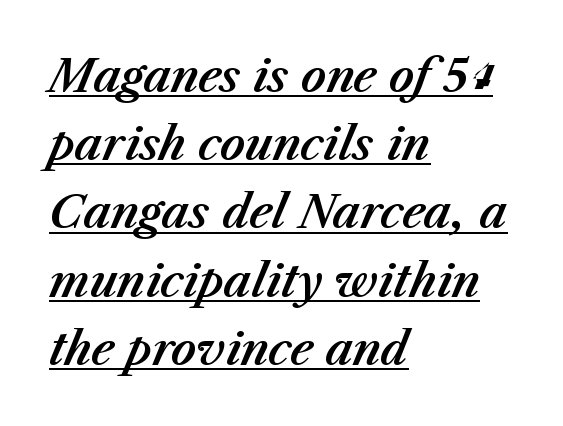
{"italic": "yes", "lean": "right", "slant_degrees": 23, "width": "normal", "stroke_contrast": "medium", "x_height": "medium", "monospaced": "no", "underline": "yes", "align": "left", "line_spacing": "normal", "line_spacing_ratio": 1.55, "letter_spacing": "normal", "letter_spacing_em": 0.0, "glyph_px": 44}
